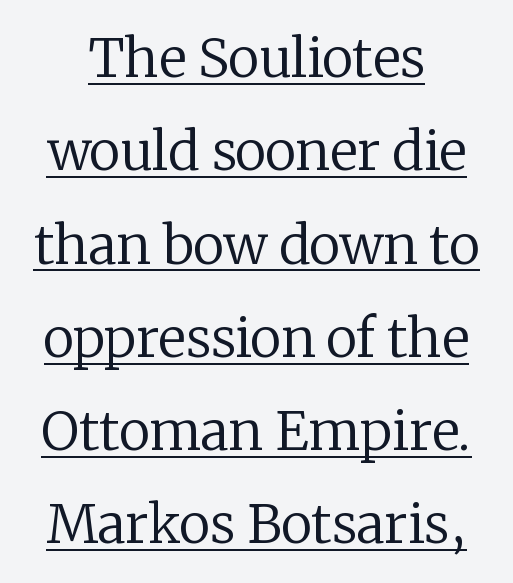
{"serif": "yes", "italic": "no", "bold": "no", "weight": "regular", "width": "normal", "stroke_contrast": "low", "x_height": "medium", "monospaced": "no", "underline": "yes", "line_spacing_ratio": 1.76, "letter_spacing": "normal", "letter_spacing_em": 0.0, "glyph_px": 53}
